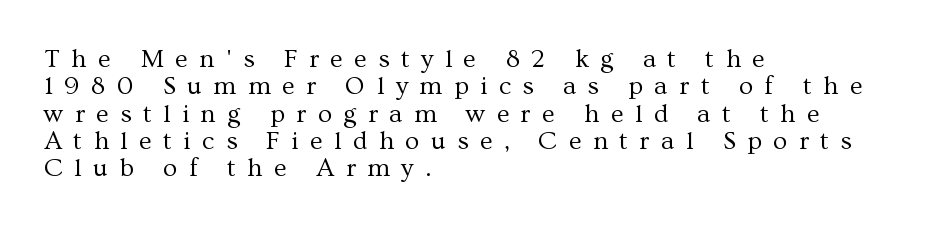
Q: Is the text bold? A: No.
Q: Is the text italic (slanted)? A: No, it is upright.
Q: Is the text underlined? A: No.
Q: How is the paragraph aligned? A: Left-aligned.
Q: Is the spacing between letters normal or unusually wide? A: Unusually wide.
Q: Is the spacing between lines tight, normal or loose? A: Tight.
